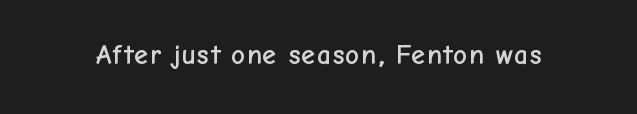
The image shows 28 px sans-serif type, upright; set normal letter spacing, not underlined; low stroke contrast and a medium x-height.
